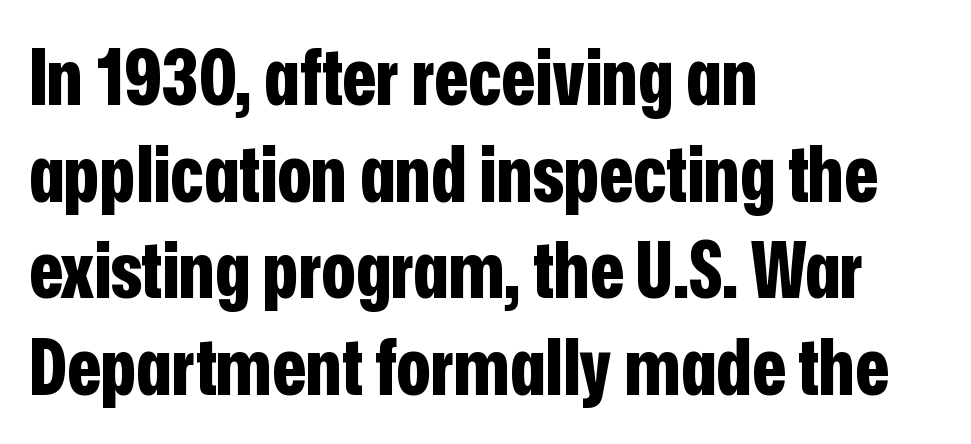
Q: Is the text bold? A: Yes.
Q: Is the text italic (slanted)? A: No, it is upright.
Q: Is the typeface a serif or a sans-serif typeface? A: Sans-serif.
Q: Is the text underlined? A: No.
Q: How is the paragraph aligned? A: Left-aligned.
Q: Is the spacing between letters normal or unusually wide? A: Normal.
Q: Width (condensed, normal, or wide)? A: Condensed.
Q: Stroke contrast? A: Low.
Q: x-height? A: Medium.
Q: Monospaced? A: No.
